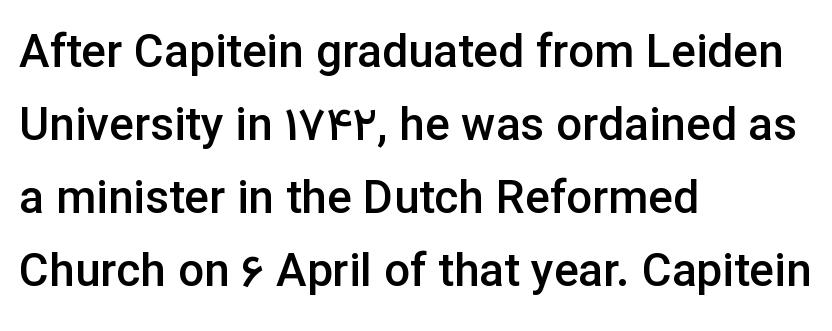
The image shows 46 px semibold sans-serif type, upright; set left-aligned, normal line spacing (1.59x), normal letter spacing, not underlined; low stroke contrast and a medium x-height.
